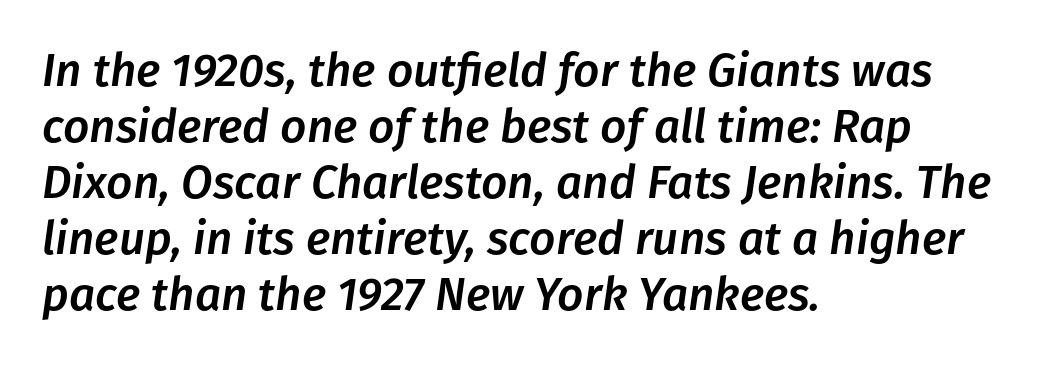
{"italic": "yes", "lean": "right", "slant_degrees": 8, "width": "normal", "stroke_contrast": "low", "x_height": "medium", "monospaced": "no", "underline": "no", "align": "left", "line_spacing_ratio": 1.22, "letter_spacing": "normal", "letter_spacing_em": 0.0, "glyph_px": 46}
